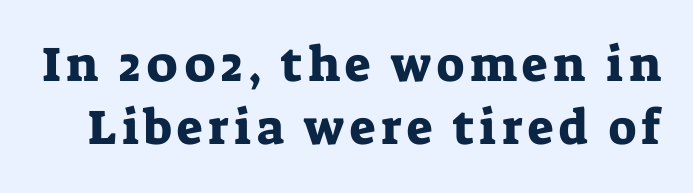
{"serif": "yes", "italic": "no", "width": "normal", "stroke_contrast": "low", "x_height": "medium", "monospaced": "no", "underline": "no", "line_spacing": "normal", "line_spacing_ratio": 1.29, "glyph_px": 49}
